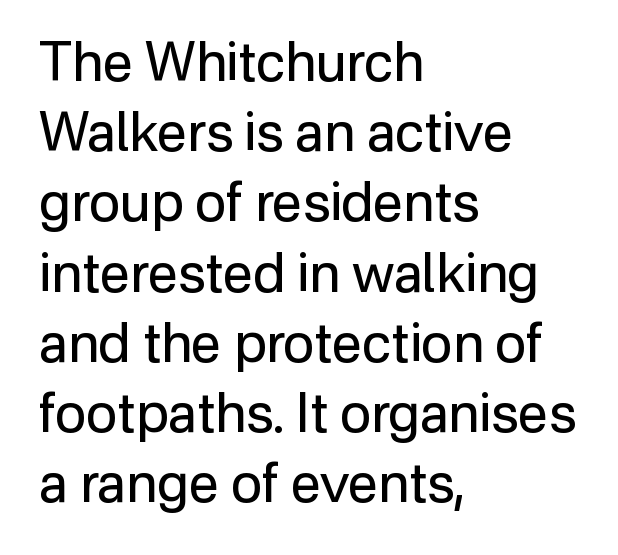
The face used here is rendered with its standard letterfit. In terms of posture, this sample is upright. Type without underlining. Heaviness? Minimal to ordinary, like unemphasized prose. Reading down the column, the eye jumps a familiar distance to each next line.
